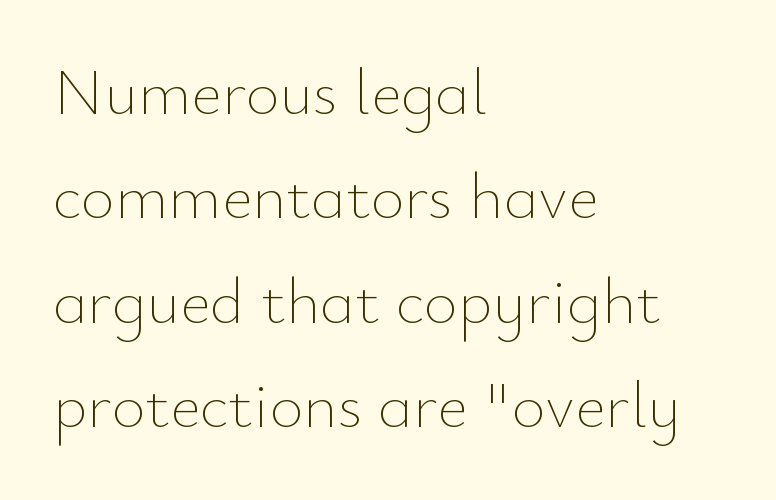
The image shows 66 px thin type, upright; set left-aligned, normal line spacing (1.58x), normal letter spacing, not underlined; low stroke contrast and a small x-height.
